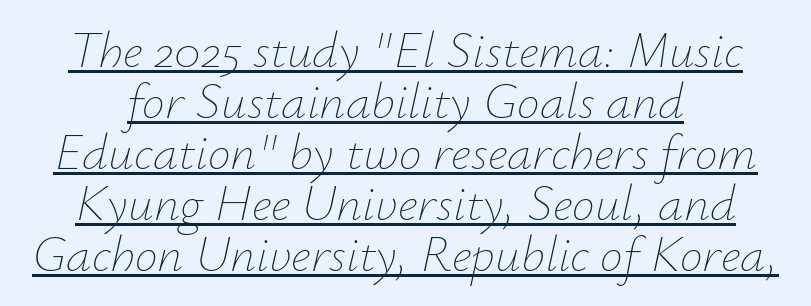
{"italic": "yes", "lean": "right", "slant_degrees": 12, "bold": "no", "weight": "thin", "width": "normal", "stroke_contrast": "low", "x_height": "small", "monospaced": "no", "underline": "yes", "align": "center", "line_spacing": "tight", "line_spacing_ratio": 1.0, "letter_spacing": "normal", "letter_spacing_em": 0.0, "glyph_px": 51}
